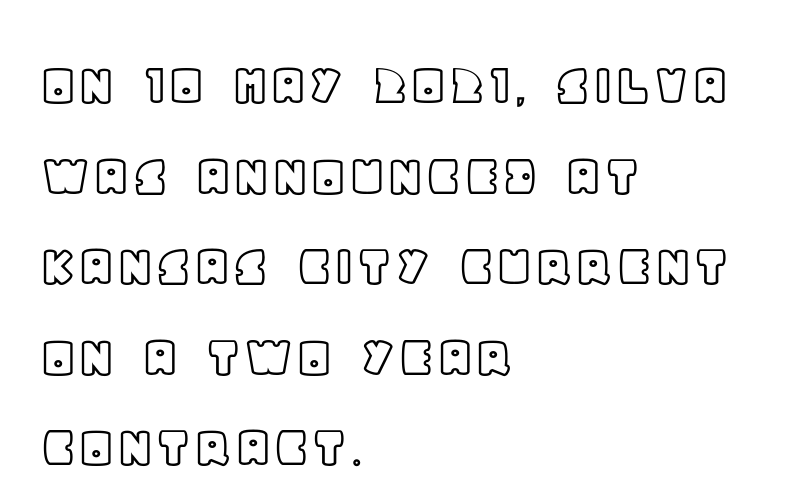
Q: Is the text italic (slanted)? A: No, it is upright.
Q: Is the text underlined? A: No.
Q: How is the paragraph aligned? A: Left-aligned.
Q: Is the spacing between letters normal or unusually wide? A: Normal.
Q: Is the spacing between lines tight, normal or loose? A: Normal.
Q: Width (condensed, normal, or wide)? A: Normal.
Q: x-height? A: Large.
Q: Monospaced? A: No.
